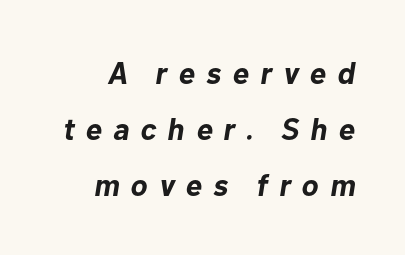
Q: Is the text bold? A: Yes.
Q: Is the text italic (slanted)? A: Yes, it leans right by about 10 degrees.
Q: Is the text underlined? A: No.
Q: Is the spacing between letters normal or unusually wide? A: Unusually wide.
Q: Width (condensed, normal, or wide)? A: Normal.
Q: Stroke contrast? A: Low.
Q: x-height? A: Medium.
Q: Monospaced? A: No.
